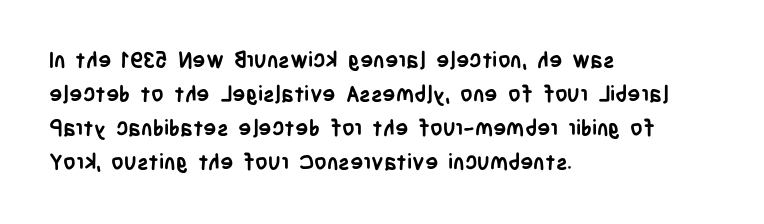
{"italic": "no", "bold": "yes", "underline": "no", "align": "left", "line_spacing": "normal", "line_spacing_ratio": 1.55, "letter_spacing": "normal", "letter_spacing_em": 0.0, "glyph_px": 22}
